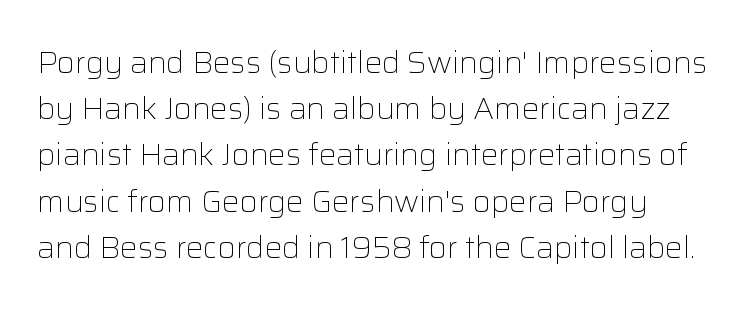
This is the regular roman posture of the typeface. The space directly below the letters is spotless. You can tell from the bare stems that sans-serif type was used. The rendering uses natural spacing where letterforms have individual widths. Reading down the column, the eye jumps a familiar distance to each next line.
